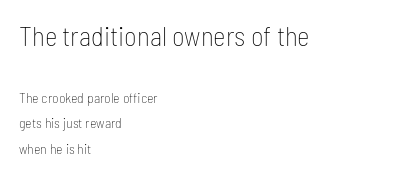
Each row of text sits above clean, open space. The paragraph has a hard left edge and a soft right edge. Stems and bowls with no extra thickness — not bold. The lettering stays uniformly vertical, giving the passage a roman look. The face used here appears at its bigger size in the upper chunk.
